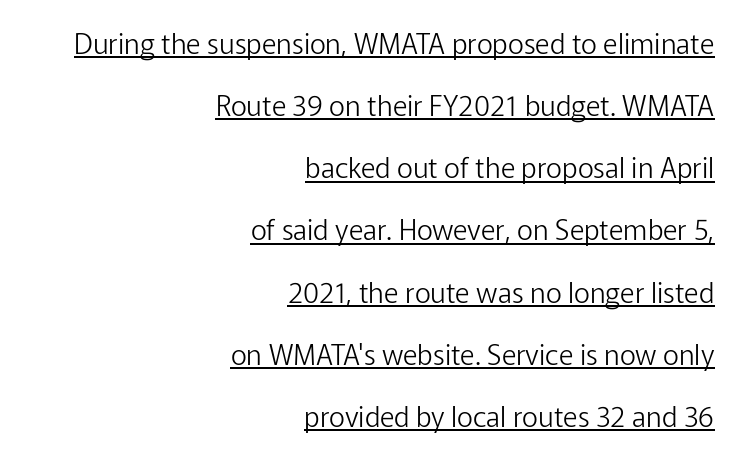
The image shows 28 px light sans-serif type, upright; set right-aligned, loose line spacing (2.22x), normal letter spacing, underlined; low stroke contrast and a medium x-height.
